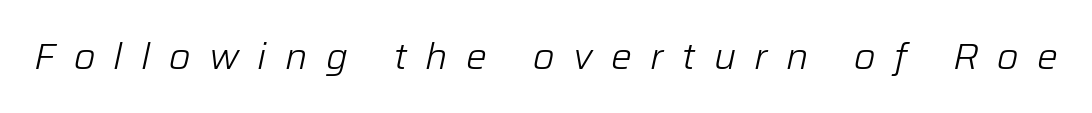
Q: Is the text bold? A: No.
Q: Is the text italic (slanted)? A: Yes, it leans right by about 12 degrees.
Q: Is the text underlined? A: No.
Q: Is the spacing between letters normal or unusually wide? A: Unusually wide.
Q: Width (condensed, normal, or wide)? A: Normal.
Q: Stroke contrast? A: Low.
Q: x-height? A: Medium.
Q: Monospaced? A: No.
